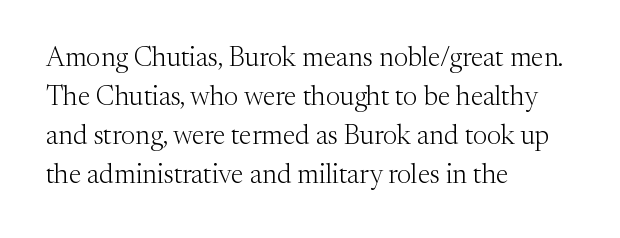
Default kerning and tracking; the words read as compact shapes. No heavy texture on the line: the type isn't bold. A roman cut, with each character standing at attention. Notice how the passage keeps a crisp vertical edge on the left only. Bare-footed words on every line.
